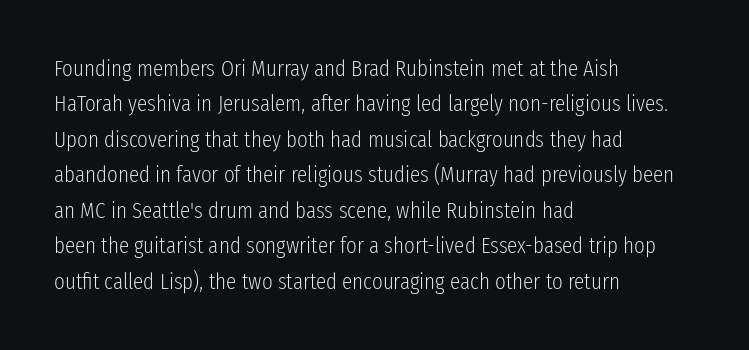
{"italic": "no", "bold": "no", "underline": "no", "align": "left", "line_spacing": "normal", "line_spacing_ratio": 1.54, "letter_spacing": "normal", "letter_spacing_em": 0.0, "glyph_px": 23}
